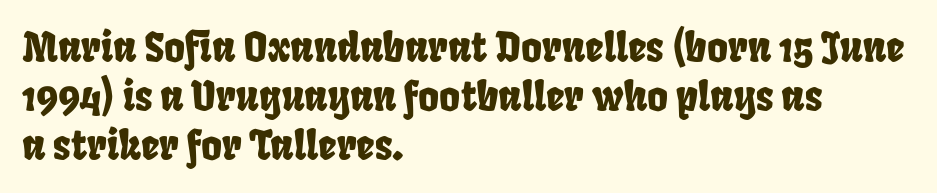
The image shows 40 px condensed sans-serif type; set left-aligned, line spacing 1.22x, normal letter spacing, not underlined; low stroke contrast and a large x-height.
